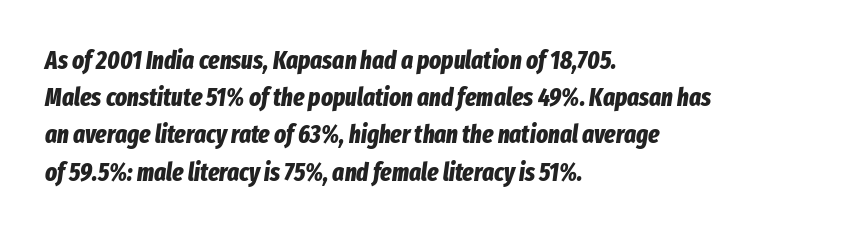
The image shows 25 px bold type, italic (leaning right); set left-aligned, normal line spacing (1.49x), normal letter spacing, not underlined.
